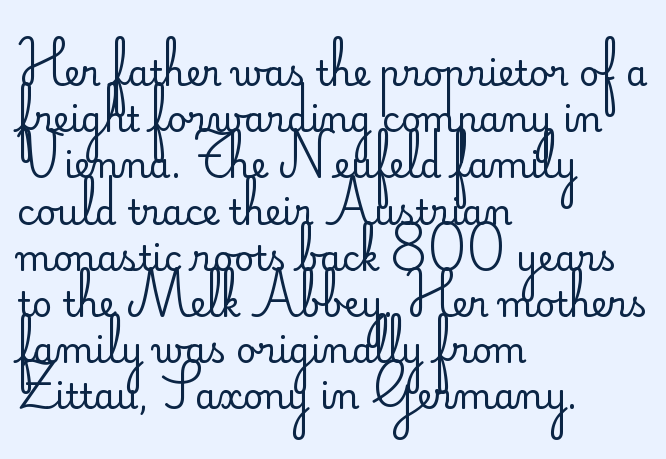
Q: Is the text bold? A: No.
Q: Is the text italic (slanted)? A: No, it is upright.
Q: Is the typeface a serif or a sans-serif typeface? A: Sans-serif.
Q: Is the text underlined? A: No.
Q: How is the paragraph aligned? A: Left-aligned.
Q: Is the spacing between letters normal or unusually wide? A: Normal.
Q: Is the spacing between lines tight, normal or loose? A: Normal.
Q: Width (condensed, normal, or wide)? A: Normal.
Q: Stroke contrast? A: Low.
Q: x-height? A: Small.
Q: Monospaced? A: No.
